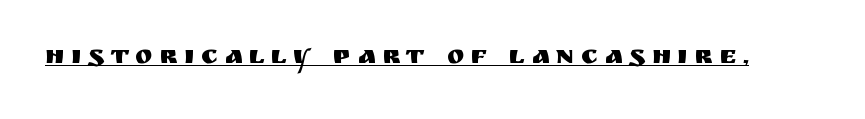
Honestly, the underline is the first thing you notice here. There is plenty of visible air inserted between adjacent glyphs. The font's upright variant was chosen for this text.
